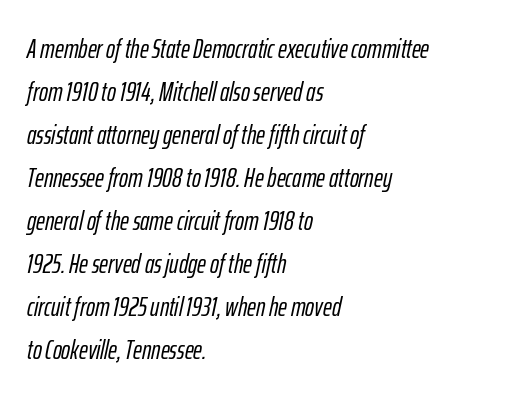
The image shows 27 px text type, italic (leaning right); set left-aligned, normal line spacing (1.59x), normal letter spacing, not underlined.
